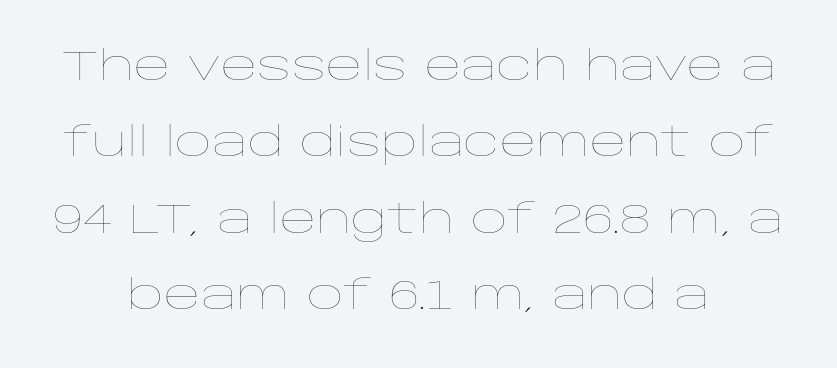
The image shows 40 px thin, wide type, upright; set centered, loose line spacing (1.91x), normal letter spacing, not underlined; low stroke contrast and a large x-height.
